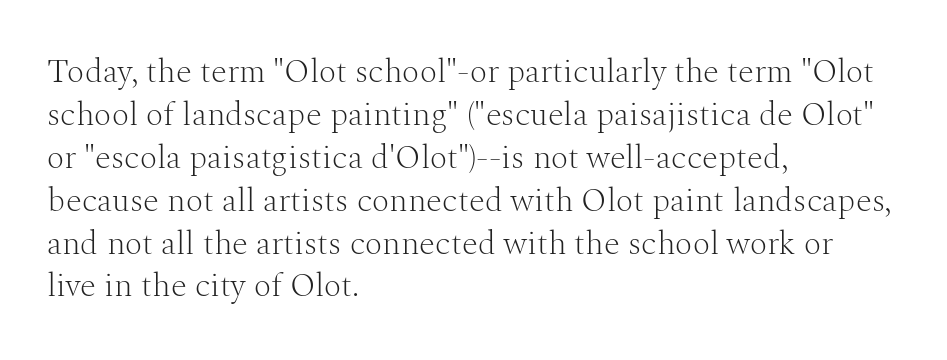
The letters advance in unequal steps, a hallmark of proportional type. Summary of vertical rhythm: regular, with standard interline spacing. Is the letter spacing exaggerated? No — it looks like the ordinary default. The words here are not underlined. Left-aligned paragraph, ragged on the right.
